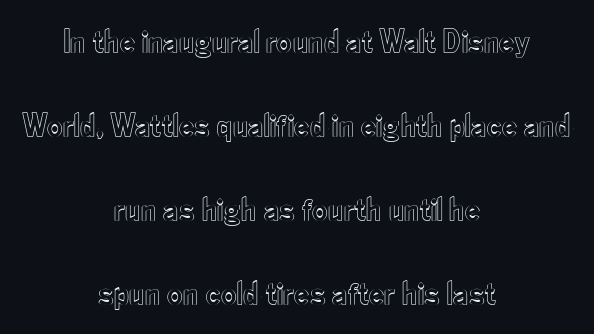
{"italic": "no", "width": "condensed", "x_height": "small", "monospaced": "no", "underline": "no", "align": "center", "line_spacing": "loose", "line_spacing_ratio": 2.47, "letter_spacing": "normal", "letter_spacing_em": 0.0, "glyph_px": 34}
